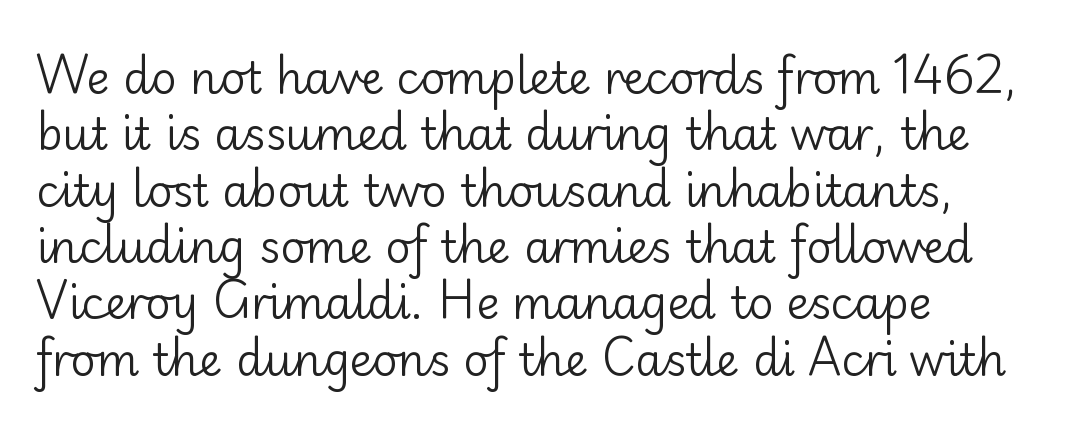
No extra tracking has been applied to these lines. Only glyphs here, with clear space below each row. You can tell from the bare stems that sans-serif type was used. Every row of glyphs begins at an identical x-position on the left. Proportional: the letters do not fall into vertical columns.
